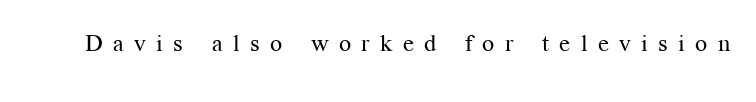
The typesetting does not lean heavy: it is not bold. A typesetter would mark this as roman, not italic. Beneath every word, the page is bare. Letter spacing: wide.
